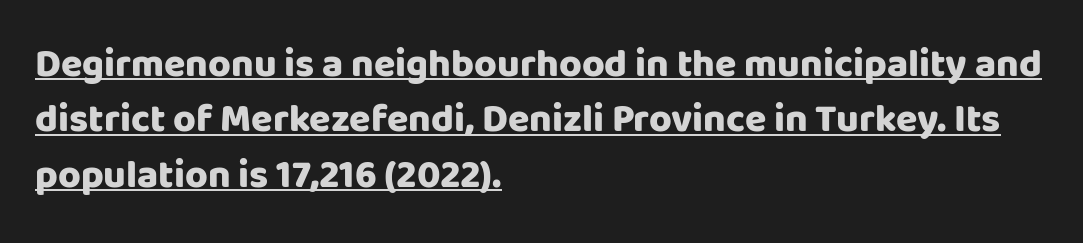
{"serif": "no", "italic": "no", "bold": "yes", "weight": "heavy", "width": "normal", "stroke_contrast": "low", "x_height": "large", "monospaced": "no", "underline": "yes", "align": "left", "line_spacing": "normal", "line_spacing_ratio": 1.42, "letter_spacing": "normal", "letter_spacing_em": 0.0, "glyph_px": 39}
